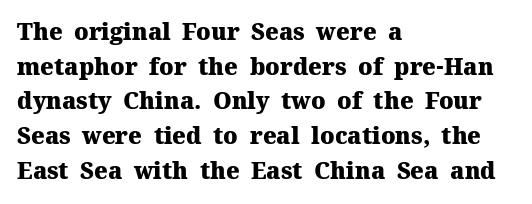
The image shows 23 px bold type, upright; set left-aligned, normal line spacing (1.51x), normal letter spacing, not underlined.
